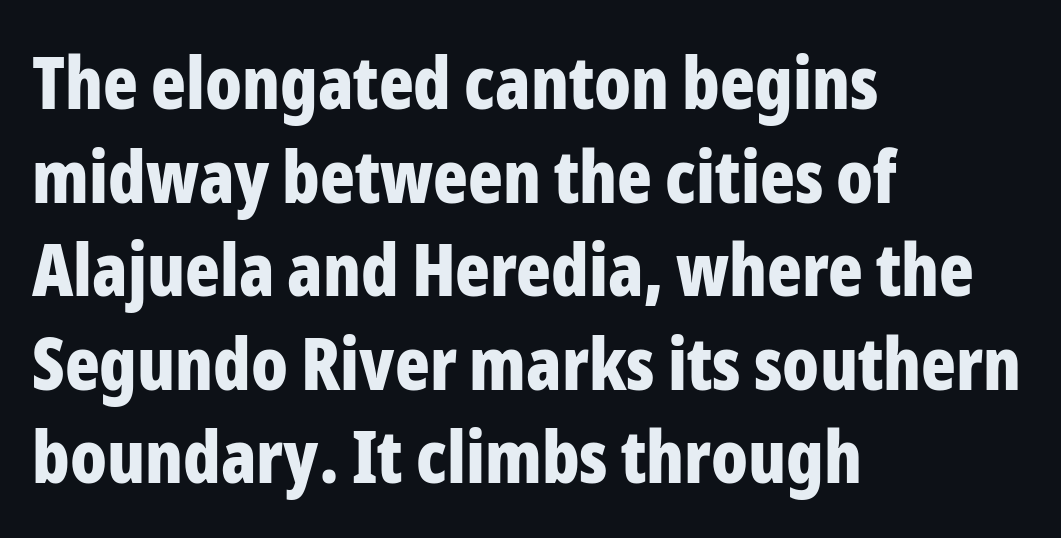
Horizontal alignment here is leftward, the default for most running prose. Standard letterfit; no display-style spreading of the glyphs. Typographic density is high because the face is bold. Unmarked baselines from the first word to the last. The lettering stays uniformly vertical, giving the passage a roman look.
